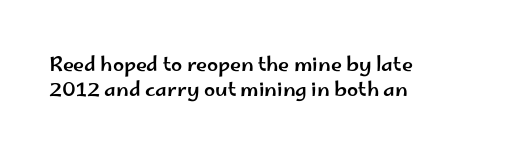
Q: Is the text italic (slanted)? A: No, it is upright.
Q: Is the text underlined? A: No.
Q: How is the paragraph aligned? A: Left-aligned.
Q: Is the spacing between letters normal or unusually wide? A: Normal.
Q: Is the spacing between lines tight, normal or loose? A: Normal.
